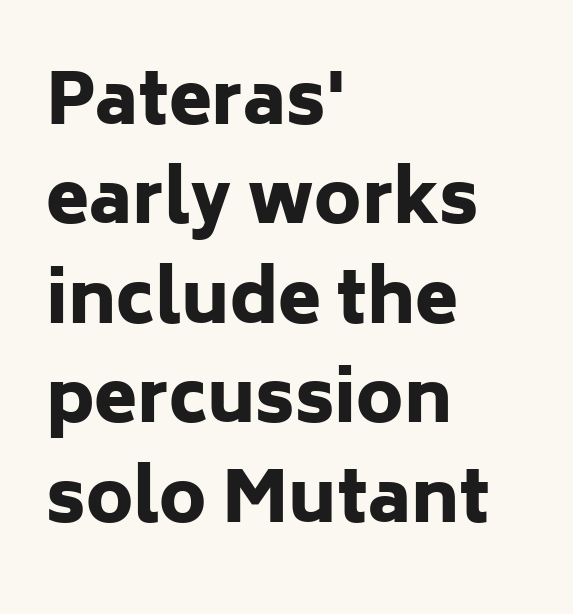
The image shows 70 px heavy sans-serif type, upright; set left-aligned, normal line spacing (1.42x), normal letter spacing, not underlined; low stroke contrast and a medium x-height.
